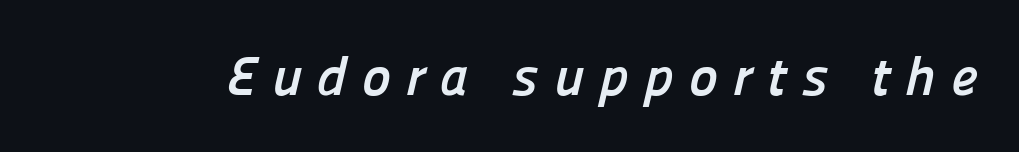
Q: Is the text bold? A: Yes.
Q: Is the typeface a serif or a sans-serif typeface? A: Sans-serif.
Q: Is the text underlined? A: No.
Q: Is the spacing between letters normal or unusually wide? A: Unusually wide.
Q: Width (condensed, normal, or wide)? A: Normal.
Q: Stroke contrast? A: Low.
Q: x-height? A: Medium.
Q: Monospaced? A: No.
